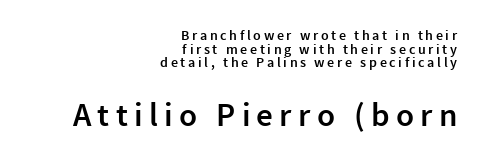
The specimen reads as upright at a glance. You can tell from the bare stems that sans-serif type was used. This is moderately heavy type, rendered in semibold. Size contrast runs from small at the top to large at the bottom.
